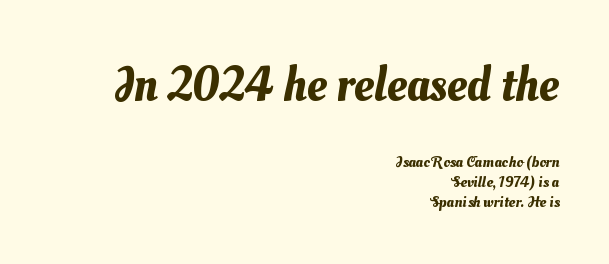
The image shows 49 px text type; set right-aligned, line spacing 1.24x, normal letter spacing, not underlined; the first (top) block is 3.06x larger; medium stroke contrast and a small x-height.
